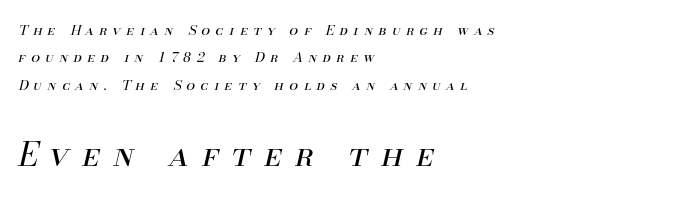
{"italic": "yes", "lean": "right", "slant_degrees": 13, "bold": "no", "weight": "regular", "width": "normal", "stroke_contrast": "medium", "x_height": "small", "monospaced": "no", "underline": "no", "align": "left", "line_spacing": "loose", "line_spacing_ratio": 1.96, "letter_spacing": "wide", "letter_spacing_em": 0.4, "larger_block": "second", "size_ratio": 2.36, "glyph_px": 33}
